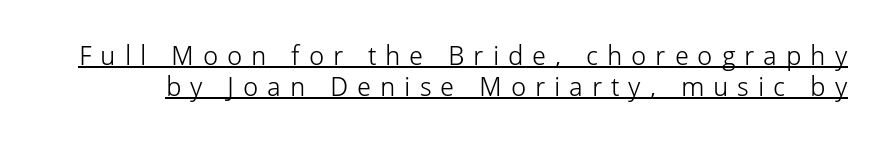
The image shows 27 px text type, upright; set tight line spacing (1.13x), unusually wide letter spacing (+0.33 em), underlined.
